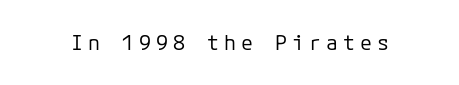
{"italic": "no", "bold": "no", "underline": "no", "letter_spacing": "wide", "letter_spacing_em": 0.25, "glyph_px": 20}
